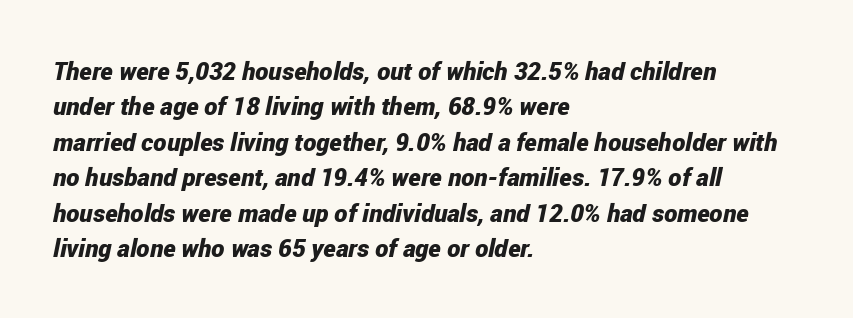
The image shows 25 px bold type, italic (leaning right); set left-aligned, normal line spacing (1.42x), normal letter spacing, not underlined.
